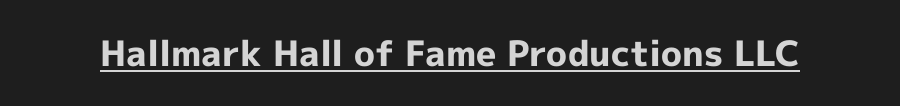
Here the designer chose a conventional face with non-uniform glyph widths. The glyphs are accompanied by a horizontal stroke just below them. Look at the stroke-to-counter ratio: heavy, a bold. Is this a sans? Yes — the strokes have no serifs. This is roman type, the default non-slanted kind. Between one letter and the next there's only the usual sliver of space.
